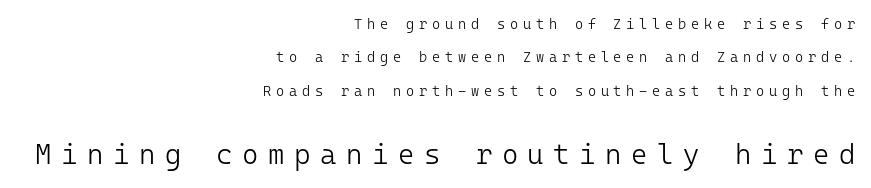
The lettering holds an erect, upright posture throughout. Letters rest on an invisible, unmarked baseline. Vertically, the passage feels expansive, rows floating well apart. The letters look calm and open, with moderate or lighter stems. The letters march in equal steps, a hallmark of fixed-pitch type. Compare the two chunks: the lower has the greater cap height.
